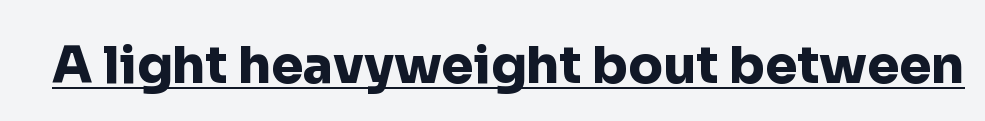
The designer went with a sans here, leaving each stem footless. Think of a printed novel: that variable character pitch is what you see here. The rendered words wear a rule along their underside. Rendered with straight, roman letterforms. Bold? Absolutely — the strokes are thick and heavy. Tracking value appears to be zero — textbook default spacing.
